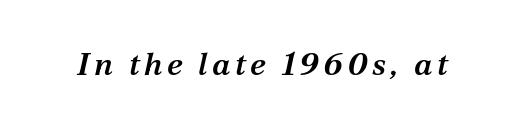
{"serif": "yes", "italic": "yes", "lean": "right", "slant_degrees": 12, "bold": "semi", "weight": "semibold", "width": "normal", "stroke_contrast": "medium", "x_height": "medium", "monospaced": "no", "underline": "no", "glyph_px": 32}
